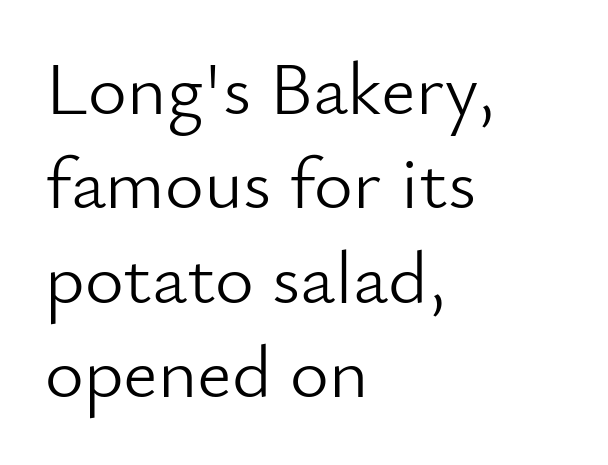
The image shows 75 px light sans-serif type, upright; set left-aligned, normal line spacing (1.26x), normal letter spacing, not underlined; low stroke contrast and a small x-height.
